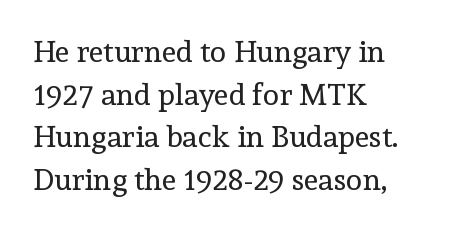
The image shows 30 px regular-weight serif type, upright; set left-aligned, normal line spacing (1.42x), normal letter spacing, not underlined; a medium x-height.
